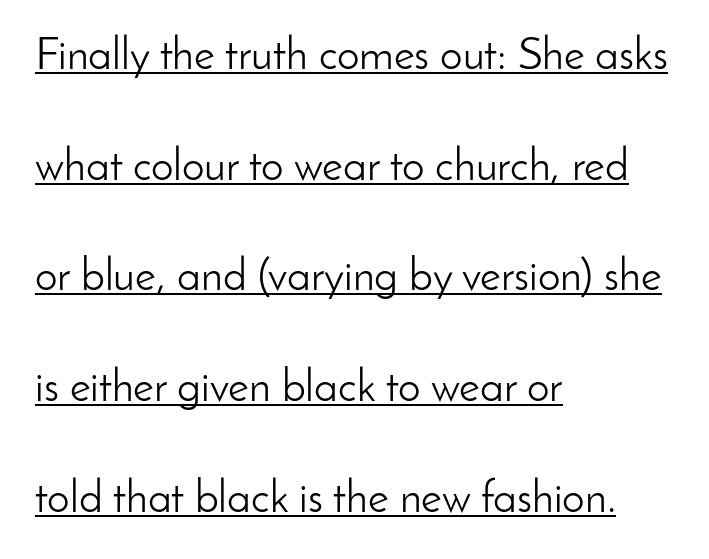
Q: Is the text bold? A: No.
Q: Is the text italic (slanted)? A: No, it is upright.
Q: Is the typeface a serif or a sans-serif typeface? A: Sans-serif.
Q: Is the text underlined? A: Yes.
Q: How is the paragraph aligned? A: Left-aligned.
Q: Is the spacing between letters normal or unusually wide? A: Normal.
Q: Is the spacing between lines tight, normal or loose? A: Loose.
Q: Width (condensed, normal, or wide)? A: Normal.
Q: Stroke contrast? A: Low.
Q: x-height? A: Small.
Q: Monospaced? A: No.
